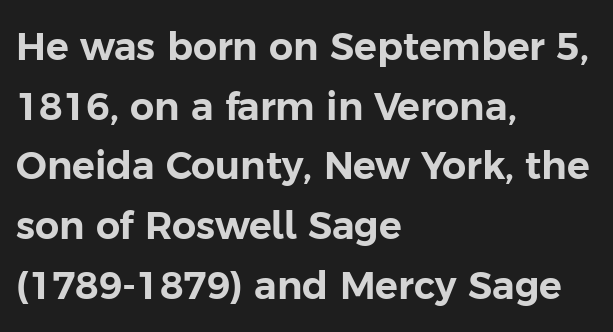
The image shows 38 px sans-serif type, upright; set left-aligned, normal line spacing (1.57x), normal letter spacing, not underlined; low stroke contrast and a medium x-height.
